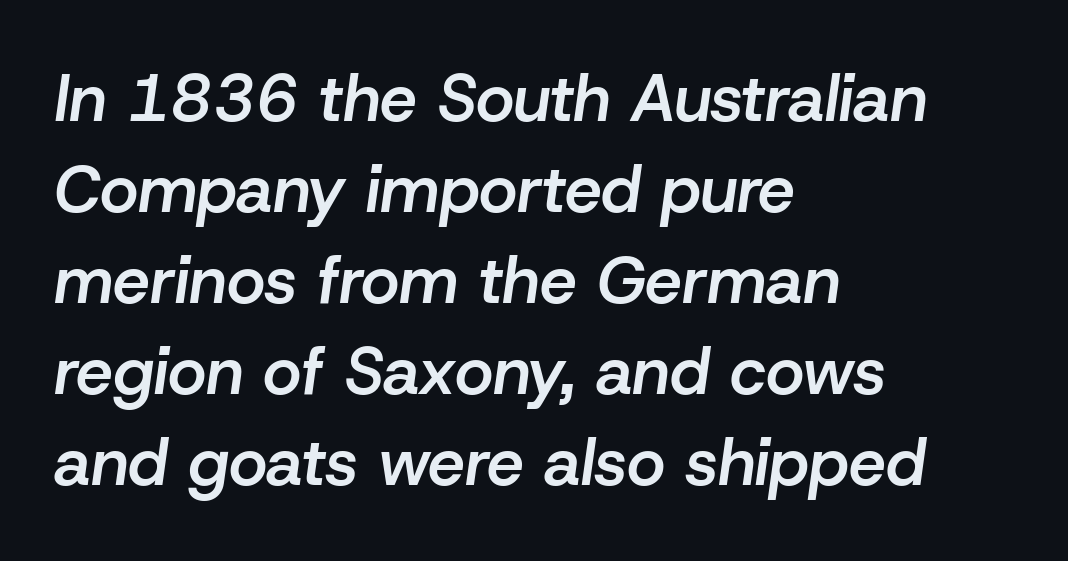
Q: Is the text bold? A: Semi-bold.
Q: Is the text italic (slanted)? A: Yes, it leans right by about 8 degrees.
Q: Is the text underlined? A: No.
Q: How is the paragraph aligned? A: Left-aligned.
Q: Is the spacing between letters normal or unusually wide? A: Normal.
Q: Is the spacing between lines tight, normal or loose? A: Normal.
Q: Width (condensed, normal, or wide)? A: Normal.
Q: Stroke contrast? A: Low.
Q: x-height? A: Medium.
Q: Monospaced? A: No.
